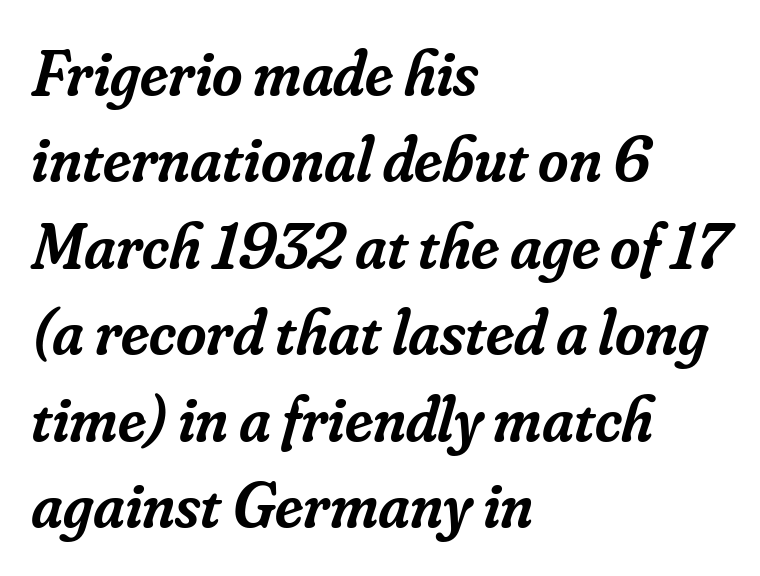
{"serif": "yes", "italic": "yes", "lean": "right", "slant_degrees": 16, "bold": "semi", "weight": "semibold", "width": "normal", "stroke_contrast": "low", "x_height": "small", "monospaced": "no", "underline": "no", "align": "left", "line_spacing": "normal", "line_spacing_ratio": 1.33, "letter_spacing": "normal", "letter_spacing_em": 0.0, "glyph_px": 65}
